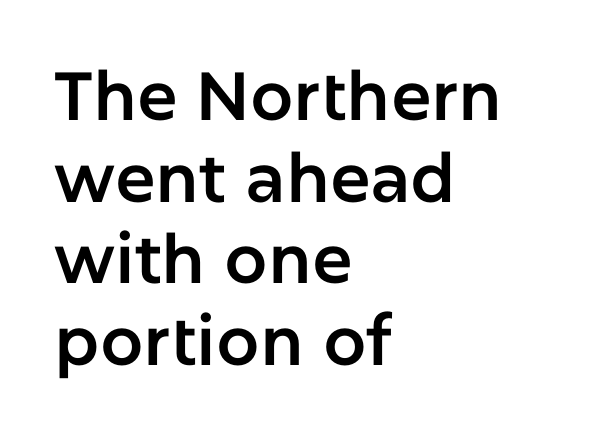
{"serif": "no", "italic": "no", "width": "normal", "stroke_contrast": "low", "x_height": "medium", "monospaced": "no", "underline": "no", "align": "left", "line_spacing_ratio": 1.2, "letter_spacing": "normal", "letter_spacing_em": 0.0, "glyph_px": 68}
